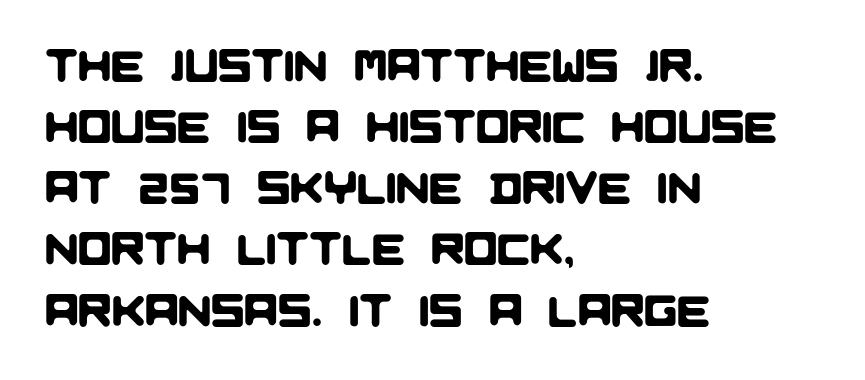
Successive baselines arrive at the customary interval. These lines stack with their left ends in a neat column. The space beneath each line is pristine and unruled. The type is set solid horizontally, with unmodified tracking. You could not count columns in this text — the font is proportionally spaced. The typeface chosen for these lines omits serifs.
